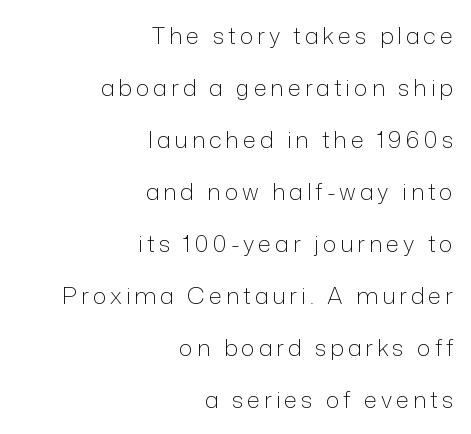
The image shows 23 px text type, upright; set right-aligned, loose line spacing (2.26x), not underlined.
